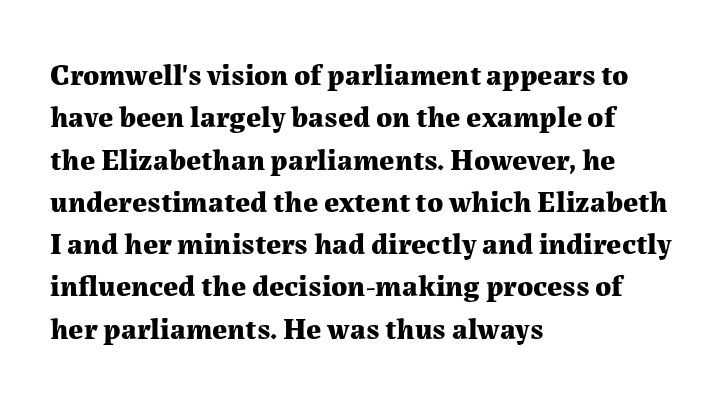
Q: Is the text bold? A: Yes.
Q: Is the text italic (slanted)? A: No, it is upright.
Q: Is the typeface a serif or a sans-serif typeface? A: Serif.
Q: Is the text underlined? A: No.
Q: How is the paragraph aligned? A: Left-aligned.
Q: Is the spacing between letters normal or unusually wide? A: Normal.
Q: Is the spacing between lines tight, normal or loose? A: Normal.
Q: Width (condensed, normal, or wide)? A: Normal.
Q: Stroke contrast? A: Medium.
Q: x-height? A: Medium.
Q: Monospaced? A: No.
